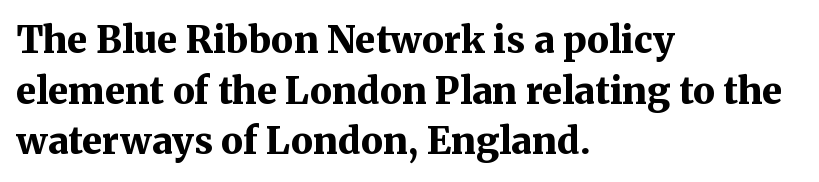
The typesetter chose a ragged-right arrangement here. You can tell it's not italic because the verticals are truly vertical. Characters follow at the spacing the type designer built in. What's the leading like? Ordinary, nothing unusual. You could not count columns in this text — the font is proportionally spaced.
